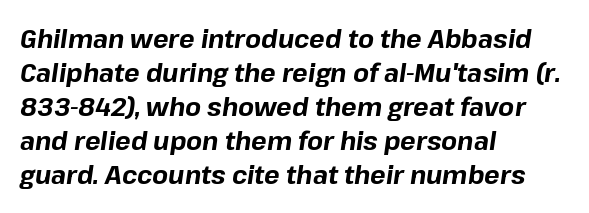
Look at the stroke-to-counter ratio: heavy, a bold. The baseline area is clear. An italicized treatment has been applied to the whole sample. The text block is weighted toward the left margin, trailing off unevenly rightward.
